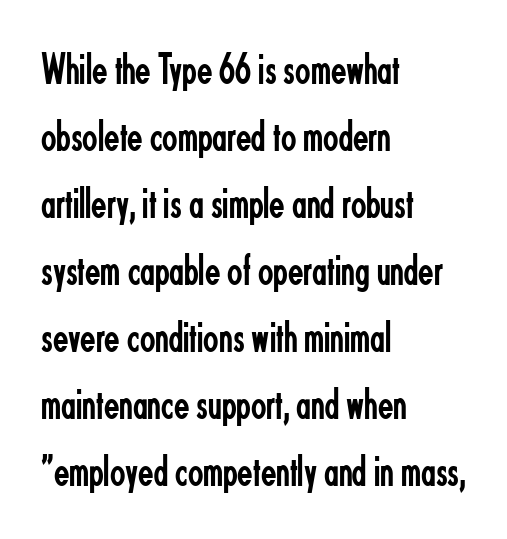
Q: Is the text bold? A: No.
Q: Is the text italic (slanted)? A: No, it is upright.
Q: Is the typeface a serif or a sans-serif typeface? A: Sans-serif.
Q: Is the text underlined? A: No.
Q: How is the paragraph aligned? A: Left-aligned.
Q: Is the spacing between letters normal or unusually wide? A: Normal.
Q: Is the spacing between lines tight, normal or loose? A: Normal.
Q: Width (condensed, normal, or wide)? A: Condensed.
Q: Stroke contrast? A: Low.
Q: x-height? A: Small.
Q: Monospaced? A: No.
